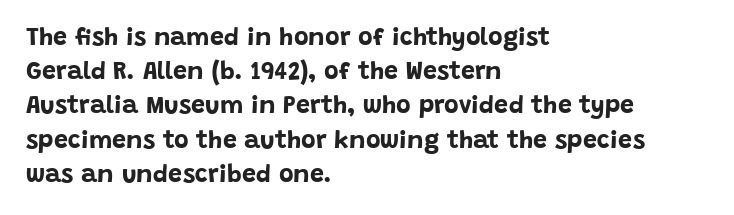
The image shows 25 px bold type, upright; set left-aligned, normal line spacing (1.37x), normal letter spacing, not underlined.
